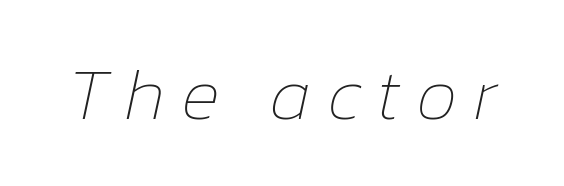
Q: Is the text bold? A: No.
Q: Is the text italic (slanted)? A: Yes, it leans right by about 12 degrees.
Q: Is the text underlined? A: No.
Q: Is the spacing between letters normal or unusually wide? A: Unusually wide.
Q: Width (condensed, normal, or wide)? A: Normal.
Q: Stroke contrast? A: Low.
Q: x-height? A: Medium.
Q: Monospaced? A: No.
